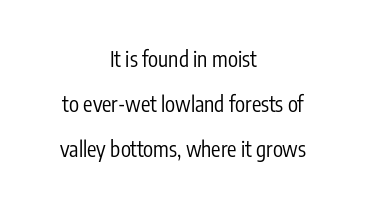
Q: Is the text bold? A: No.
Q: Is the text italic (slanted)? A: No, it is upright.
Q: Is the text underlined? A: No.
Q: How is the paragraph aligned? A: Centered.
Q: Is the spacing between letters normal or unusually wide? A: Normal.
Q: Is the spacing between lines tight, normal or loose? A: Loose.
